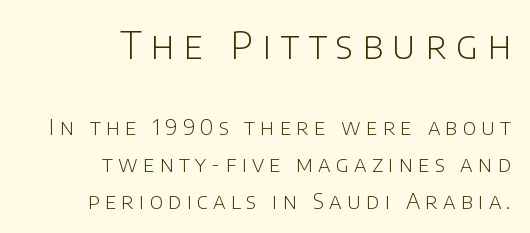
The image shows 38 px light sans-serif type, upright; set right-aligned, normal line spacing (1.66x), unusually wide letter spacing (+0.24 em), not underlined; the first (top) block is 1.73x larger; low stroke contrast and a large x-height.
